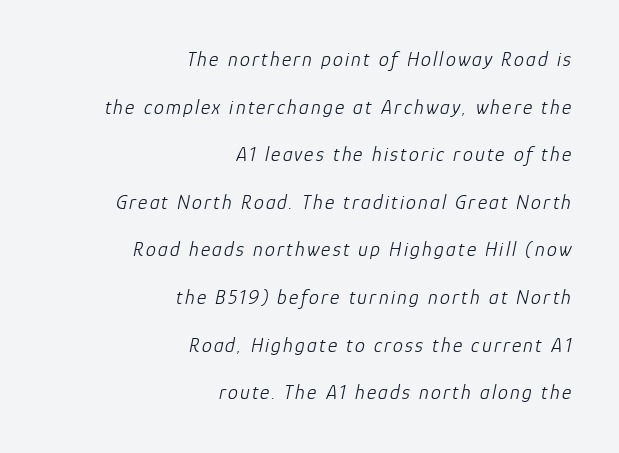
The image shows 20 px text type, italic (leaning right); set right-aligned, loose line spacing (2.38x), not underlined.
